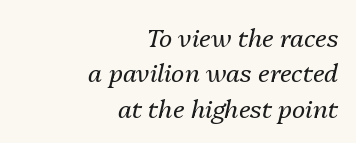
The glyphs look as if they've been sheared to an angle. Quick note: underline off. Every row of glyphs terminates at an identical x-position on the right. Compared with typical body copy, the letter spacing here is the same.
